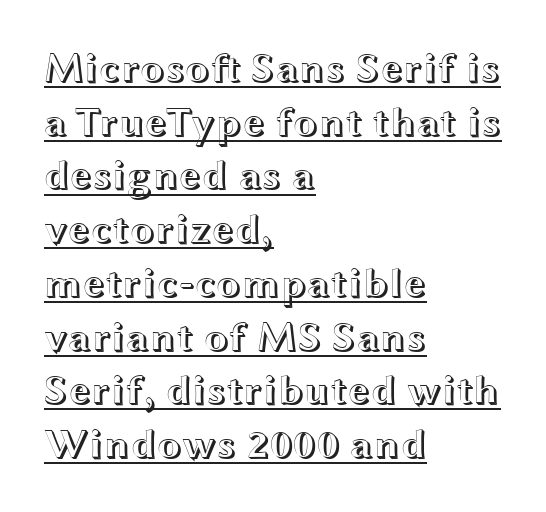
Q: Is the text italic (slanted)? A: No, it is upright.
Q: Is the text underlined? A: Yes.
Q: How is the paragraph aligned? A: Left-aligned.
Q: Is the spacing between letters normal or unusually wide? A: Normal.
Q: Is the spacing between lines tight, normal or loose? A: Normal.
Q: Width (condensed, normal, or wide)? A: Wide.
Q: x-height? A: Medium.
Q: Monospaced? A: No.
